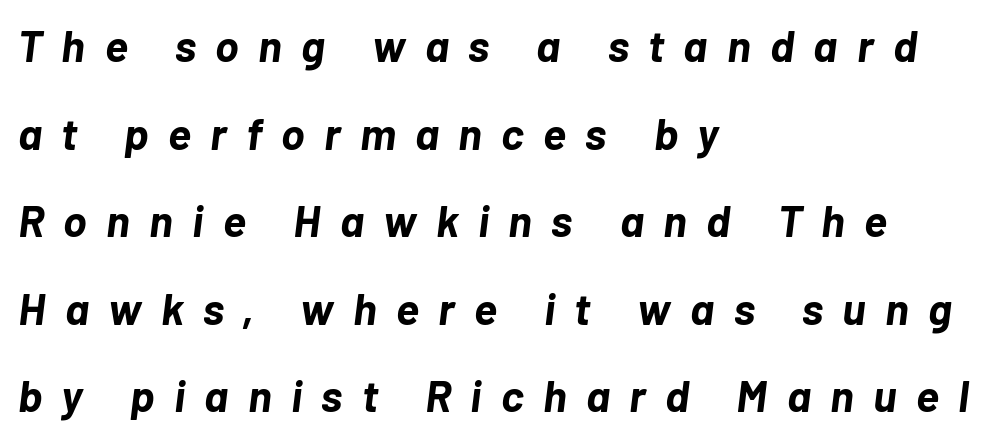
Q: Is the text bold? A: Yes.
Q: Is the text italic (slanted)? A: Yes, it leans right by about 7 degrees.
Q: Is the text underlined? A: No.
Q: How is the paragraph aligned? A: Left-aligned.
Q: Is the spacing between letters normal or unusually wide? A: Unusually wide.
Q: Is the spacing between lines tight, normal or loose? A: Loose.
Q: Width (condensed, normal, or wide)? A: Normal.
Q: Stroke contrast? A: Low.
Q: x-height? A: Medium.
Q: Monospaced? A: No.
